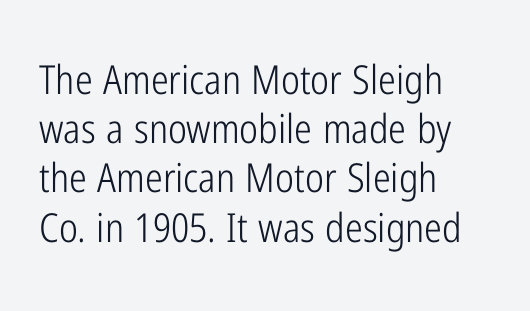
A clean baseline with only descenders dipping below it. The type sits square on the baseline with zero lean. Unbolded letterforms with no extra heft. These lines are set flush left with a ragged right edge. No feet cap the strokes, marking this as sans-serif type. Tracking value appears to be zero — textbook default spacing.
